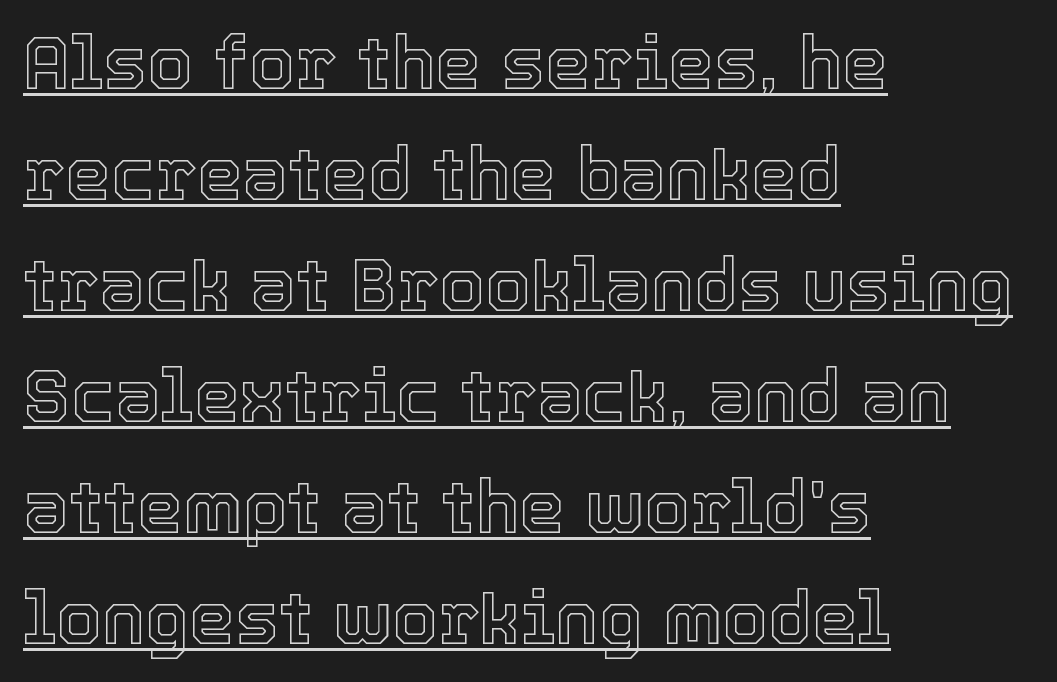
Layout note: lines flush left. Italic? Not at all — the glyphs are vertical. Like a heading marked for emphasis, these lines bear an underscore. This rendering leaves character spacing at its baseline value.
